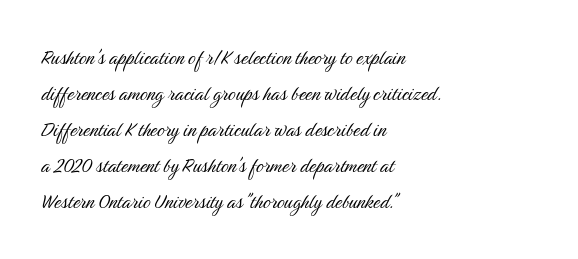
The image shows 24 px text type; set left-aligned, normal line spacing (1.5x), normal letter spacing, not underlined.
